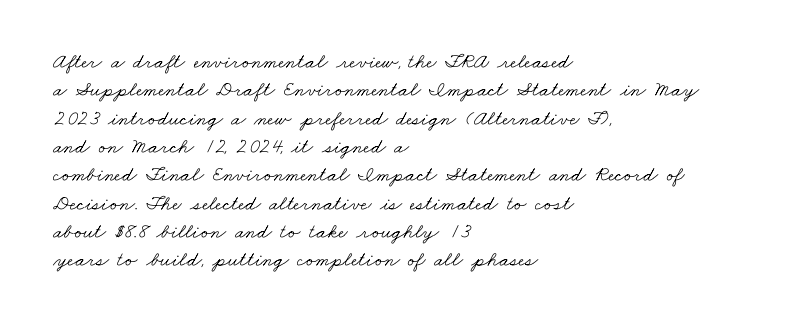
The specimen omits any rule beneath the text block's lines. The setting favours the left margin, as ordinary paragraphs usually do. How are the letters spaced? Ordinarily, with no added tracking. The passage shown stacks its lines at a standard gap.
